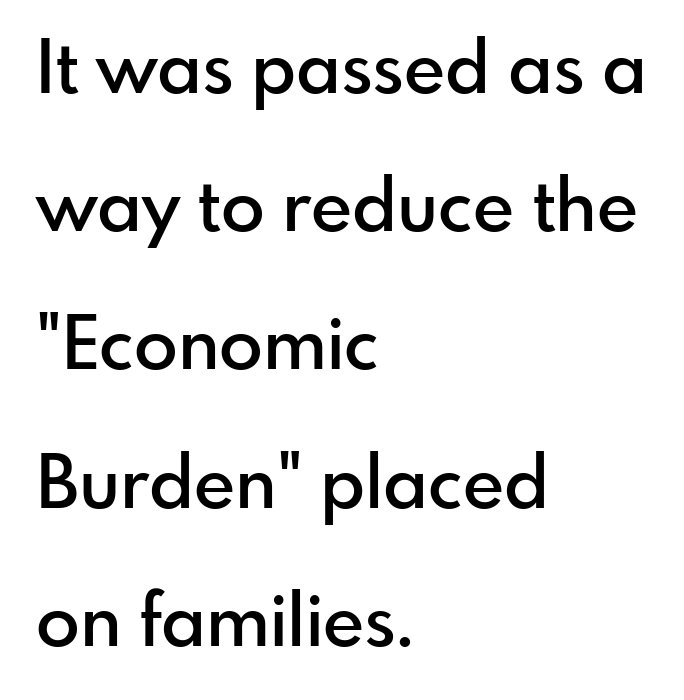
Q: Is the text bold? A: Semi-bold.
Q: Is the text italic (slanted)? A: No, it is upright.
Q: Is the typeface a serif or a sans-serif typeface? A: Sans-serif.
Q: Is the text underlined? A: No.
Q: How is the paragraph aligned? A: Left-aligned.
Q: Is the spacing between letters normal or unusually wide? A: Normal.
Q: Is the spacing between lines tight, normal or loose? A: Loose.
Q: Width (condensed, normal, or wide)? A: Normal.
Q: Stroke contrast? A: Low.
Q: x-height? A: Small.
Q: Monospaced? A: No.
